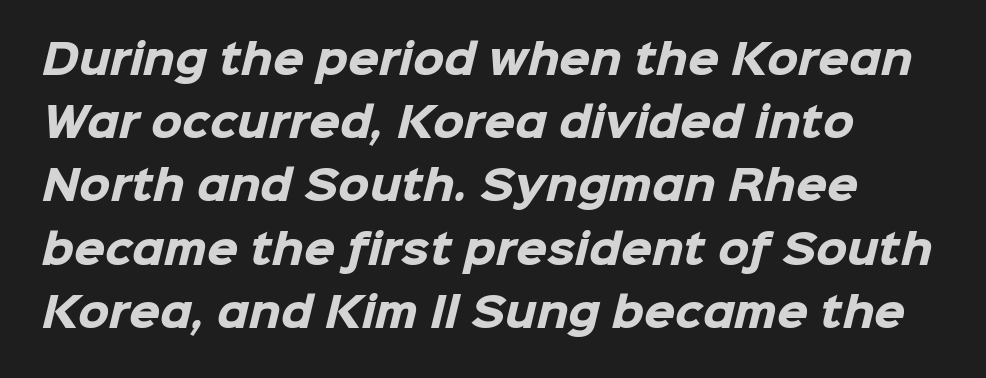
Q: Is the text bold? A: Yes.
Q: Is the typeface a serif or a sans-serif typeface? A: Sans-serif.
Q: Is the text underlined? A: No.
Q: How is the paragraph aligned? A: Left-aligned.
Q: Is the spacing between letters normal or unusually wide? A: Normal.
Q: Is the spacing between lines tight, normal or loose? A: Normal.
Q: Width (condensed, normal, or wide)? A: Normal.
Q: Stroke contrast? A: Low.
Q: x-height? A: Medium.
Q: Monospaced? A: No.
